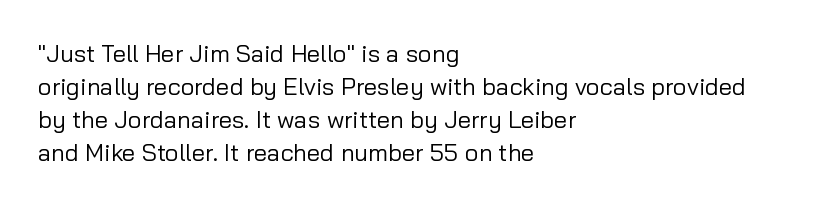
The image shows 24 px text type, upright; set left-aligned, normal line spacing (1.37x), normal letter spacing, not underlined.
